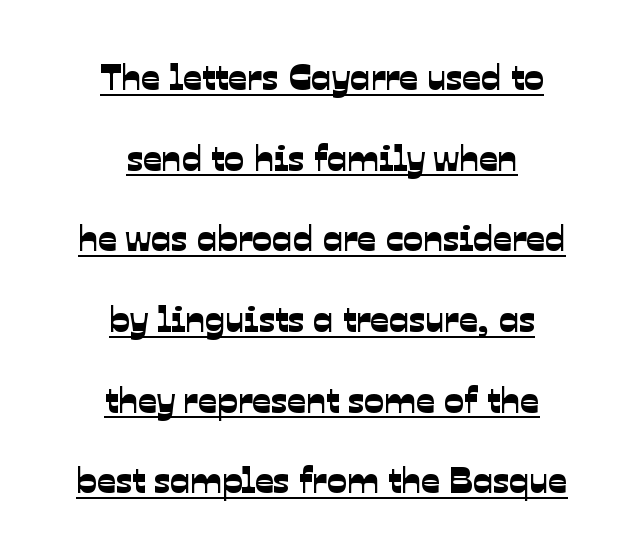
{"serif": "no", "width": "normal", "stroke_contrast": "low", "x_height": "medium", "monospaced": "no", "underline": "yes", "align": "center", "line_spacing": "loose", "line_spacing_ratio": 2.18, "letter_spacing": "normal", "letter_spacing_em": 0.0, "glyph_px": 37}
